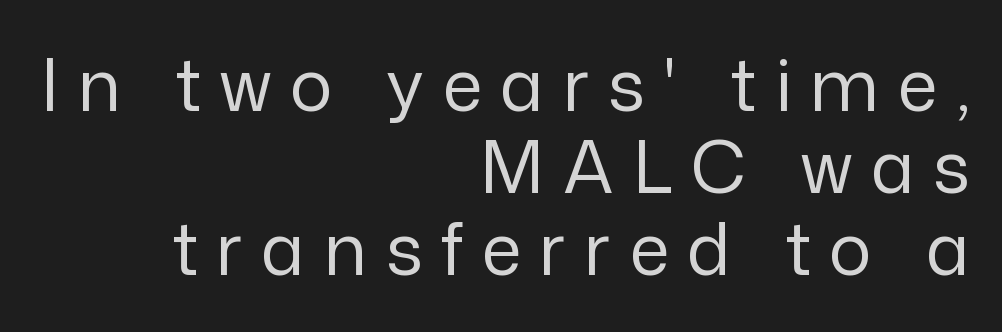
The cut favours lightness, reaching ordinary text weight at its darkest. The text was rendered using a sans face with plain stroke endings. Successive baselines arrive quickly, one right under another. Bare-footed words on every line. Does extra space separate the letters? Yes, quite a lot of it. Each letter keeps its own natural width here, so spacing adapts to shape.
